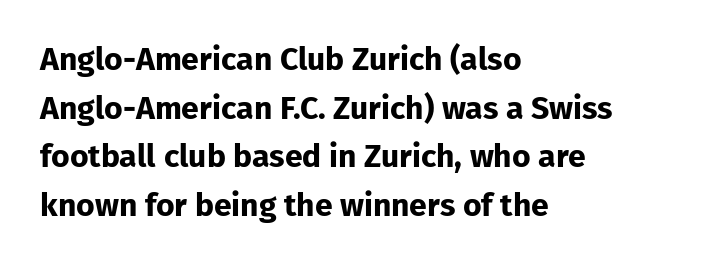
Tracking here is standard; glyphs follow each other at the usual distance. The setting favours the left margin, as ordinary paragraphs usually do. Unmarked baselines from the first word to the last. Posture: vertical. In terms of letterform style, serifs are entirely absent. Think of a printed novel: that variable character pitch is what you see here.
